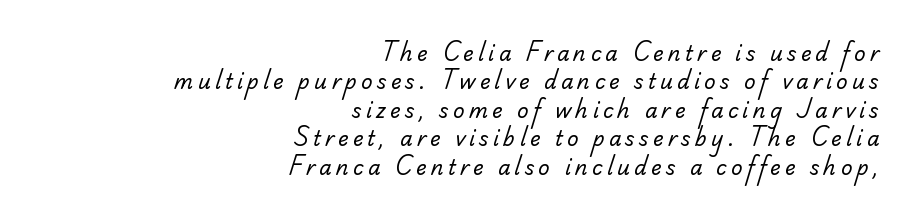
{"bold": "no", "underline": "no", "align": "right", "line_spacing": "normal", "line_spacing_ratio": 1.42, "letter_spacing": "wide", "letter_spacing_em": 0.21, "glyph_px": 20}
